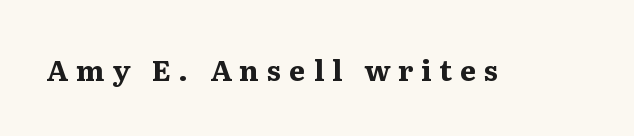
The image shows 29 px bold serif type, upright; set unusually wide letter spacing (+0.27 em), not underlined; medium stroke contrast and a medium x-height.
